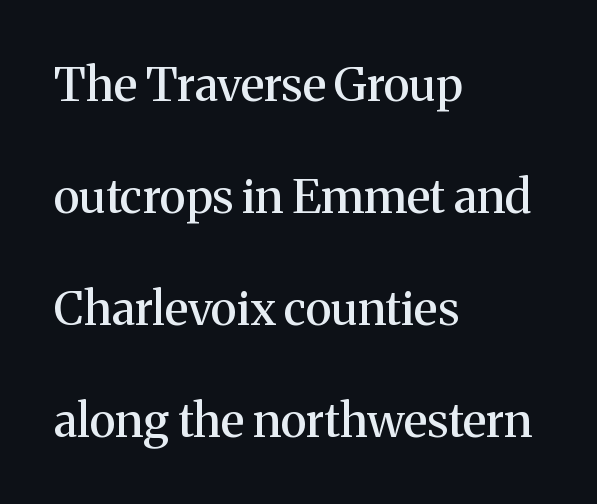
Q: Is the text italic (slanted)? A: No, it is upright.
Q: Is the typeface a serif or a sans-serif typeface? A: Serif.
Q: Is the text underlined? A: No.
Q: How is the paragraph aligned? A: Left-aligned.
Q: Is the spacing between letters normal or unusually wide? A: Normal.
Q: Is the spacing between lines tight, normal or loose? A: Loose.
Q: Width (condensed, normal, or wide)? A: Normal.
Q: Stroke contrast? A: Medium.
Q: x-height? A: Medium.
Q: Monospaced? A: No.
